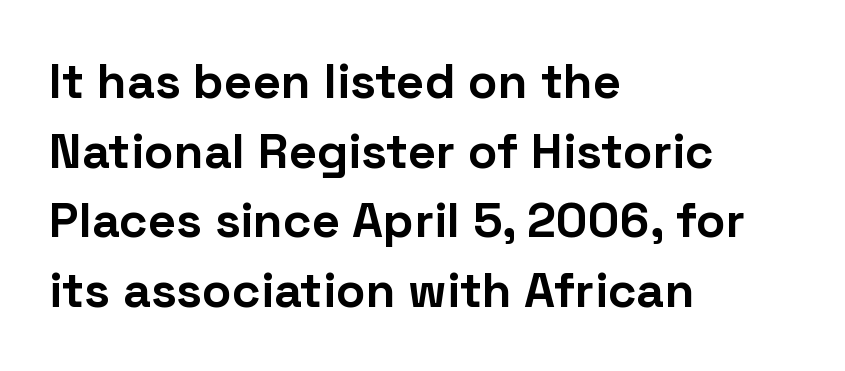
The image shows 49 px bold sans-serif type, upright; set left-aligned, normal line spacing (1.42x), normal letter spacing, not underlined; low stroke contrast and a medium x-height.
